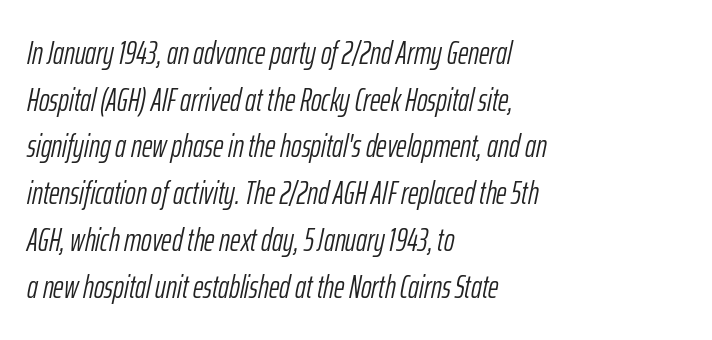
A clean baseline with only descenders dipping below it. The paragraph shown leans on its left margin. Regular leading. Observe the ordinary spacing: letters are neighbours, not strangers.
